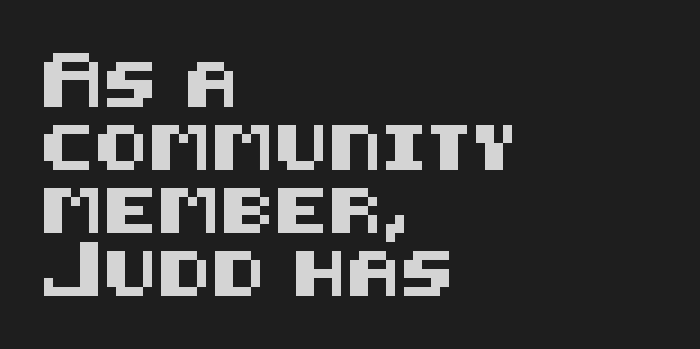
The image shows 45 px sans-serif type, upright; set left-aligned, normal line spacing (1.4x), normal letter spacing, not underlined; medium stroke contrast and a large x-height.
